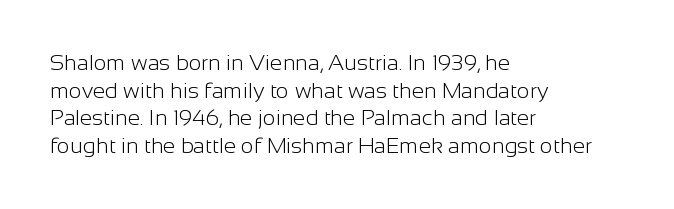
Q: Is the text bold? A: No.
Q: Is the text italic (slanted)? A: No, it is upright.
Q: Is the text underlined? A: No.
Q: How is the paragraph aligned? A: Left-aligned.
Q: Is the spacing between letters normal or unusually wide? A: Normal.
Q: Is the spacing between lines tight, normal or loose? A: Normal.
